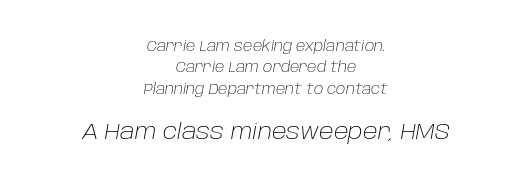
Q: Is the text bold? A: No.
Q: Is the text italic (slanted)? A: Yes, it leans right by about 10 degrees.
Q: Is the text underlined? A: No.
Q: How is the paragraph aligned? A: Centered.
Q: Is the spacing between letters normal or unusually wide? A: Normal.
Q: Is the spacing between lines tight, normal or loose? A: Normal.
Q: Which block of text is set in a larger size, the first (top) or the second (bottom)? A: The second (bottom) one.
